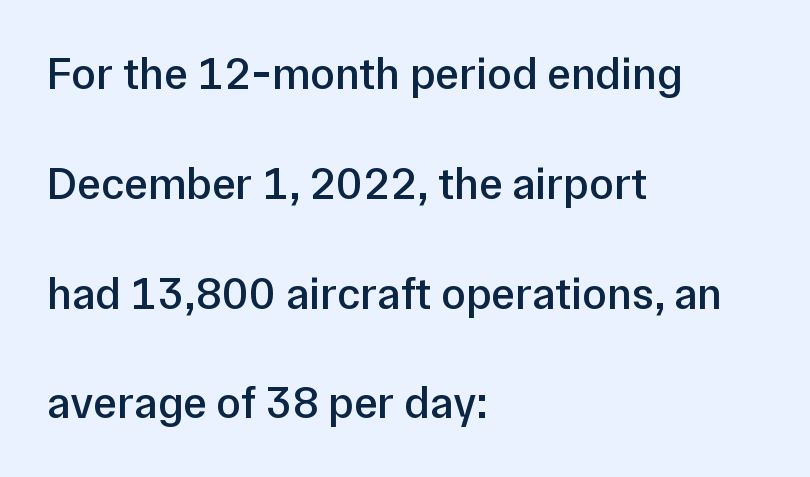
The image shows 45 px semibold sans-serif type, upright; set left-aligned, loose line spacing (2.44x), normal letter spacing, not underlined; low stroke contrast and a medium x-height.
